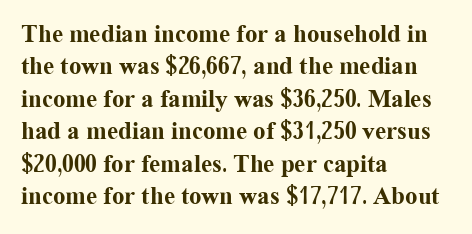
A typesetter would mark this as roman, not italic. The strokes are fattened all the way to bold. Beneath every word, the page is bare. The letters sit at their default tracking, neither squeezed nor spread. Notice how the passage keeps a crisp vertical edge on the left only. The lines sit at an ordinary, default distance from one another.
